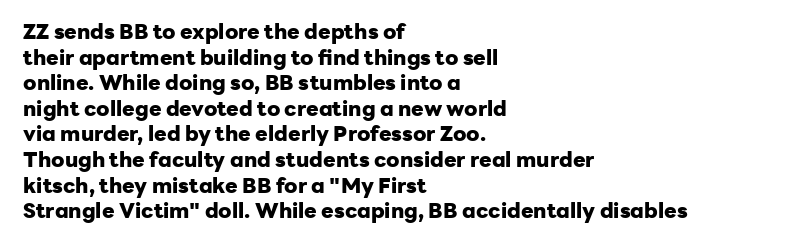
Is there any slant? The stems are plumb. The zone under the glyphs is completely vacant. Caption: bold face, heavy strokes. Each word holds together tightly as a unit, with standard inter-letter gaps. Does the copy run flush right? No — it runs flush left.
